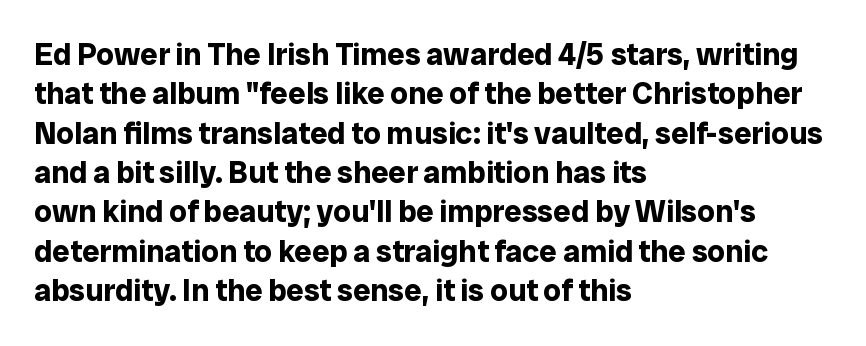
The image shows 31 px bold sans-serif type, upright; set left-aligned, normal line spacing (1.27x), normal letter spacing, not underlined; low stroke contrast and a medium x-height.
